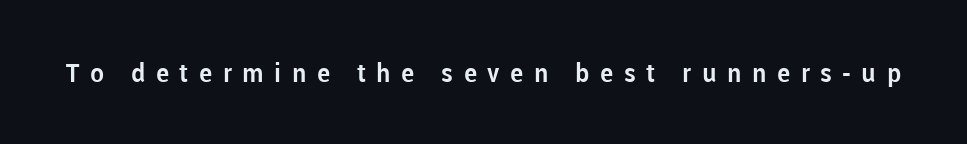
{"italic": "no", "underline": "no", "letter_spacing": "wide", "letter_spacing_em": 0.4, "glyph_px": 26}
